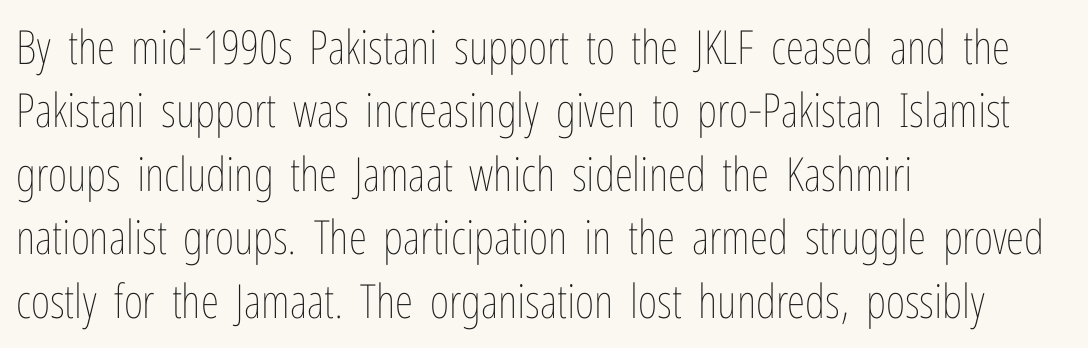
{"italic": "no", "bold": "no", "weight": "thin", "width": "condensed", "stroke_contrast": "low", "x_height": "medium", "monospaced": "no", "underline": "no", "align": "left", "line_spacing": "normal", "line_spacing_ratio": 1.35, "letter_spacing": "normal", "letter_spacing_em": 0.0, "glyph_px": 47}
